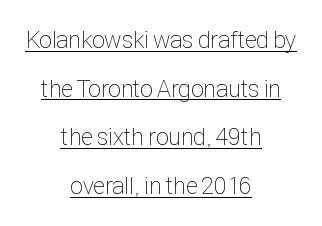
Does extra space separate the letters? No, they use regular spacing. Somebody hit Ctrl+U on this one — the words are underlined. If you folded the block vertically in half, each line would mirror itself in length. The strokes are not fattened; the text isn't bold. A roman cut, with each character standing at attention. These lines stand farther apart than default settings would place them.
